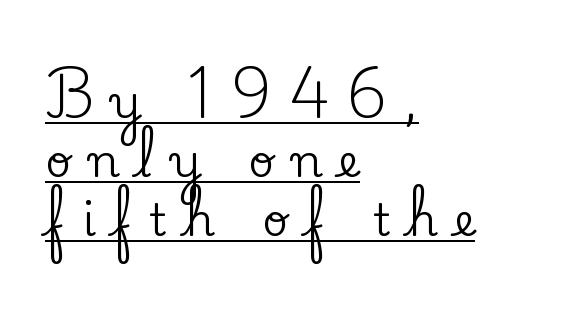
Q: Is the text italic (slanted)? A: No, it is upright.
Q: Is the typeface a serif or a sans-serif typeface? A: Serif.
Q: Is the text underlined? A: Yes.
Q: How is the paragraph aligned? A: Left-aligned.
Q: Is the spacing between letters normal or unusually wide? A: Unusually wide.
Q: Is the spacing between lines tight, normal or loose? A: Normal.
Q: Width (condensed, normal, or wide)? A: Normal.
Q: Stroke contrast? A: Low.
Q: x-height? A: Small.
Q: Monospaced? A: No.
